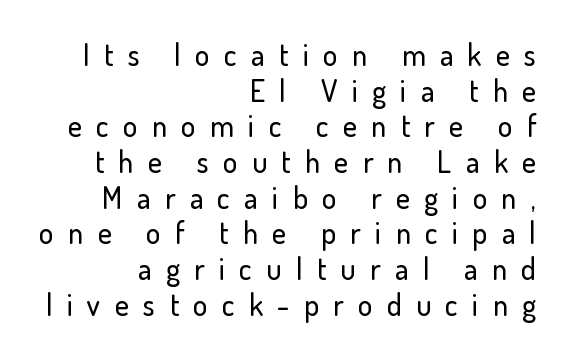
Q: Is the text italic (slanted)? A: No, it is upright.
Q: Is the typeface a serif or a sans-serif typeface? A: Sans-serif.
Q: Is the text underlined? A: No.
Q: How is the paragraph aligned? A: Right-aligned.
Q: Is the spacing between letters normal or unusually wide? A: Unusually wide.
Q: Width (condensed, normal, or wide)? A: Normal.
Q: Stroke contrast? A: Low.
Q: x-height? A: Small.
Q: Monospaced? A: No.
